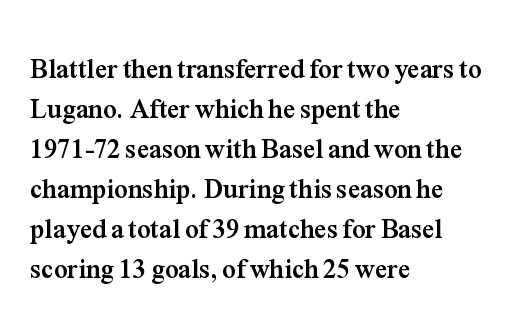
{"italic": "no", "bold": "yes", "underline": "no", "align": "left", "line_spacing": "normal", "line_spacing_ratio": 1.48, "letter_spacing": "normal", "letter_spacing_em": 0.0, "glyph_px": 27}
